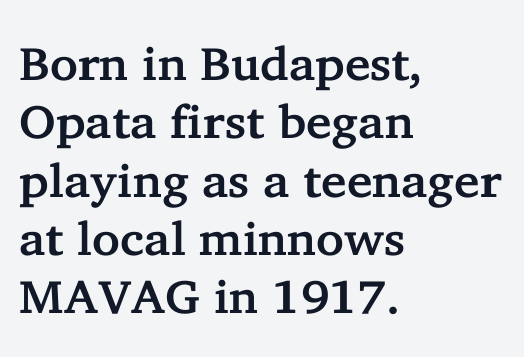
The image shows 47 px serif type, upright; set left-aligned, line spacing 1.24x, normal letter spacing, not underlined; low stroke contrast and a medium x-height.
